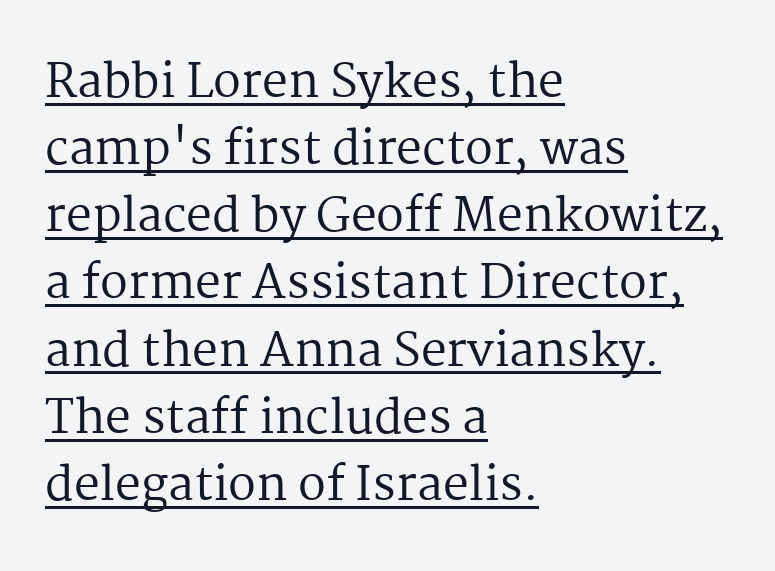
Decoration check: the copy is underlined. Teacher's note: observe the even left margin — that is flush-left alignment. This is serif lettering, the kind often seen in printed books. Normally led — the rows are evenly, conventionally spaced. Tracking value appears to be zero — textbook default spacing. On a weight scale, this lands at 450 or below.
